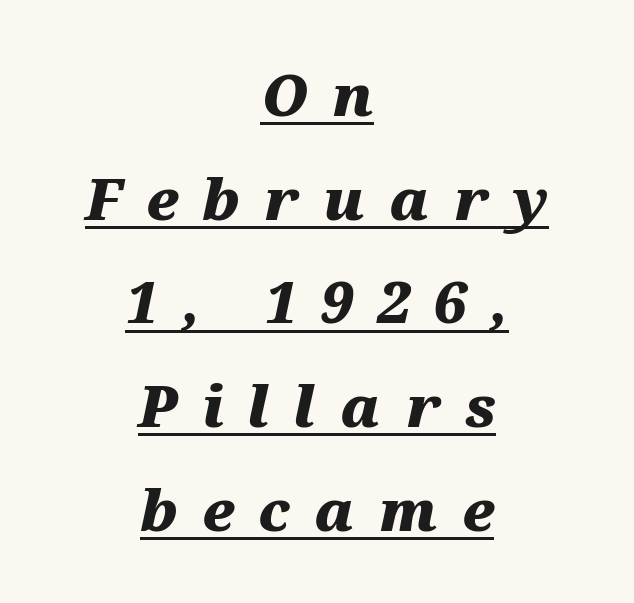
You could not count columns in this text — the font is proportionally spaced. Emphasis is given by a line drawn under the lettering. A centered setting, common on invitations and titles, is used for this passage. Yep, that's italic — everything's leaning. Weight check: bold — yes, fully.
